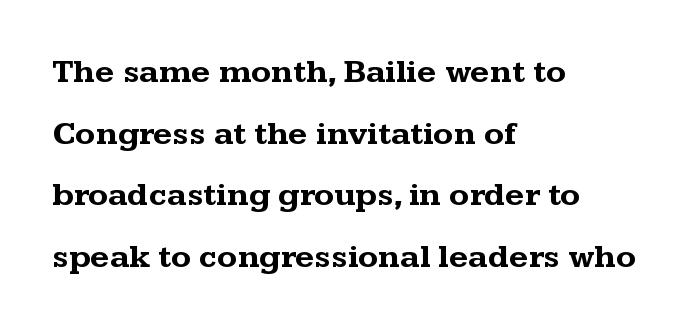
Q: Is the text bold? A: Yes.
Q: Is the text italic (slanted)? A: No, it is upright.
Q: Is the typeface a serif or a sans-serif typeface? A: Serif.
Q: Is the text underlined? A: No.
Q: How is the paragraph aligned? A: Left-aligned.
Q: Is the spacing between letters normal or unusually wide? A: Normal.
Q: Width (condensed, normal, or wide)? A: Wide.
Q: Stroke contrast? A: Medium.
Q: x-height? A: Medium.
Q: Monospaced? A: No.
